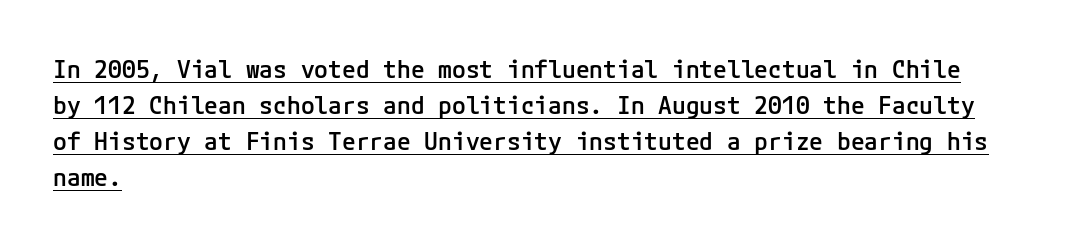
The image shows 25 px text type, upright; set left-aligned, normal line spacing (1.44x), normal letter spacing, underlined.
